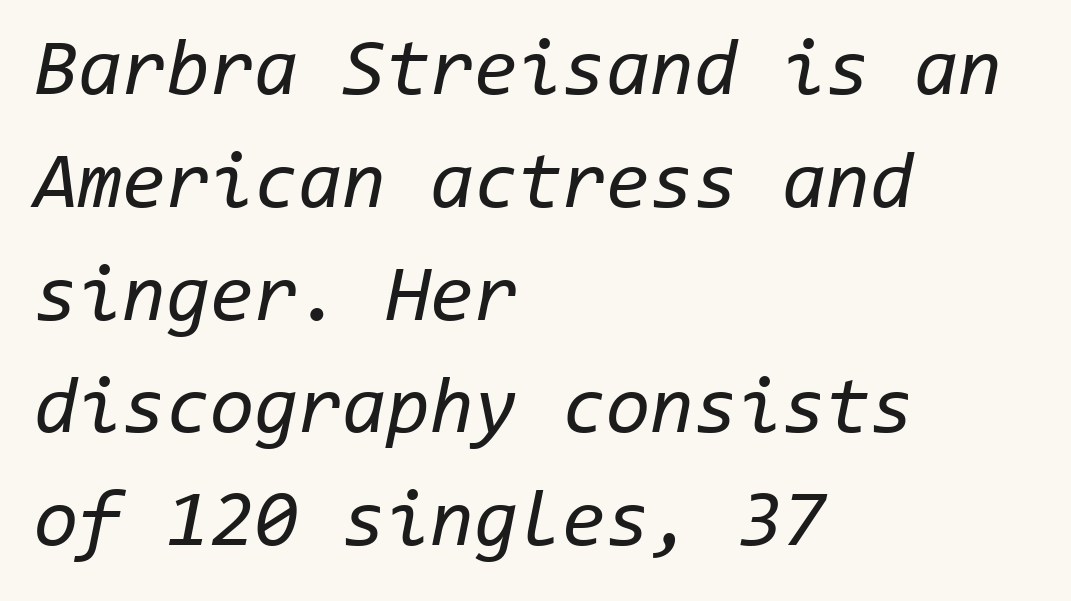
The image shows 80 px regular-weight type, italic (leaning right), monospaced; set left-aligned, normal line spacing (1.41x), normal letter spacing, not underlined; low stroke contrast and a medium x-height.
